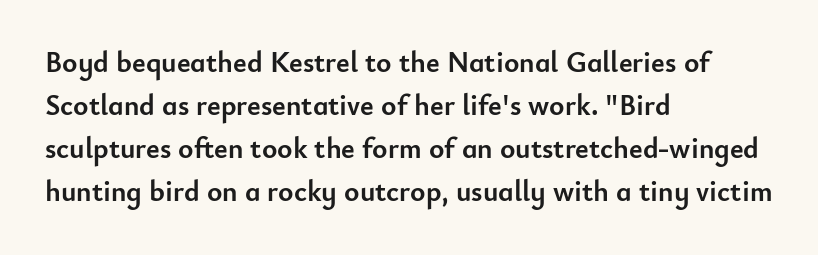
{"serif": "no", "italic": "no", "bold": "yes", "weight": "semibold", "width": "normal", "stroke_contrast": "low", "x_height": "small", "monospaced": "no", "underline": "no", "align": "left", "line_spacing": "normal", "line_spacing_ratio": 1.48, "letter_spacing": "normal", "letter_spacing_em": 0.0, "glyph_px": 29}
